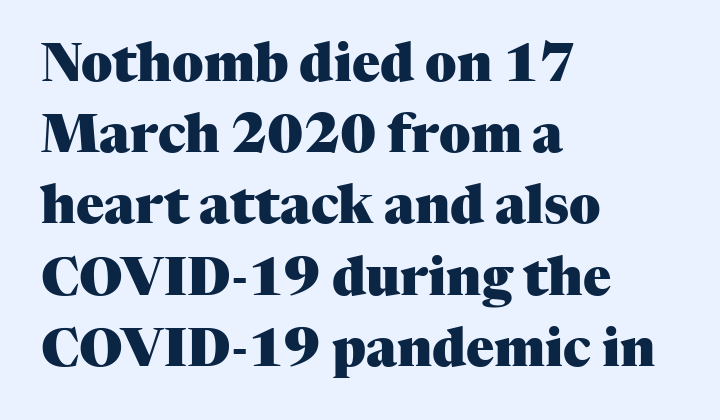
Q: Is the text bold? A: Yes.
Q: Is the text italic (slanted)? A: No, it is upright.
Q: Is the typeface a serif or a sans-serif typeface? A: Serif.
Q: Is the text underlined? A: No.
Q: How is the paragraph aligned? A: Left-aligned.
Q: Is the spacing between letters normal or unusually wide? A: Normal.
Q: Is the spacing between lines tight, normal or loose? A: Normal.
Q: Width (condensed, normal, or wide)? A: Normal.
Q: Stroke contrast? A: Medium.
Q: x-height? A: Medium.
Q: Monospaced? A: No.
